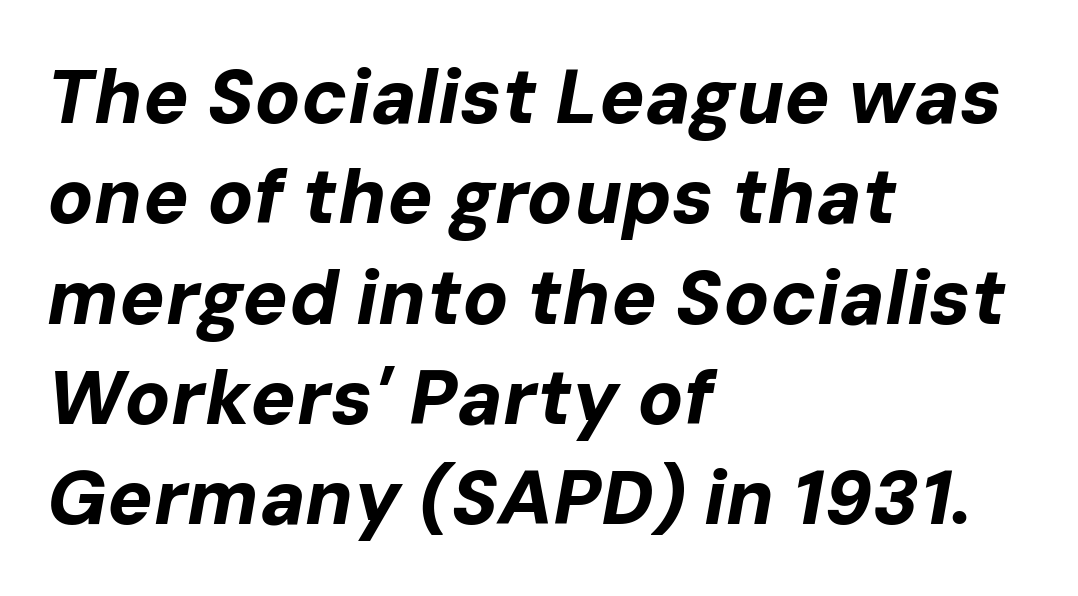
{"italic": "yes", "lean": "right", "slant_degrees": 10, "bold": "yes", "weight": "bold", "width": "normal", "stroke_contrast": "low", "x_height": "medium", "monospaced": "no", "underline": "no", "align": "left", "line_spacing": "normal", "line_spacing_ratio": 1.32, "letter_spacing": "normal", "letter_spacing_em": 0.0, "glyph_px": 76}
